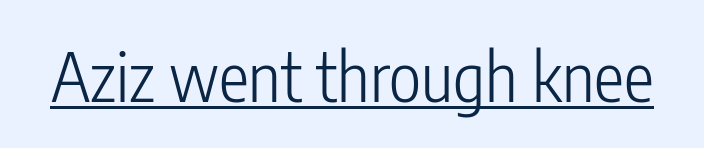
The image shows 68 px light, condensed sans-serif type, upright; set normal letter spacing, underlined; low stroke contrast and a medium x-height.
